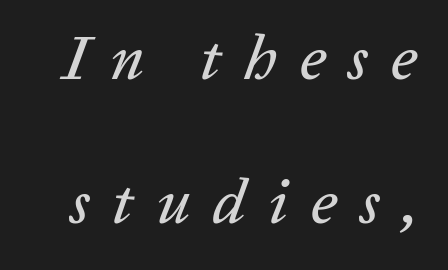
Glance below the letters and you will spot only blank space. The typography opts for an oblique posture over an upright one. The vertical gap from one line to the next is large. Characters follow at a spacing far wider than the type designer built in. Looks like regular typesetting: each glyph gets only the width it needs.
